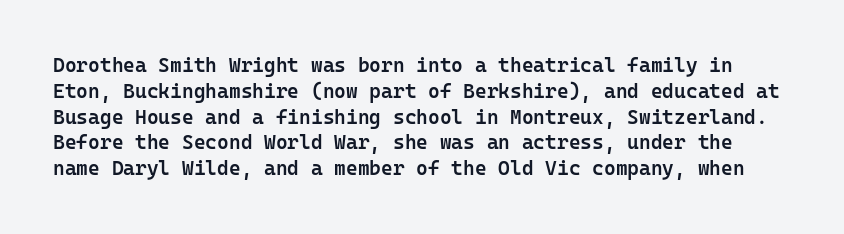
The image shows 20 px text type, upright; set normal line spacing (1.29x), normal letter spacing, not underlined.
